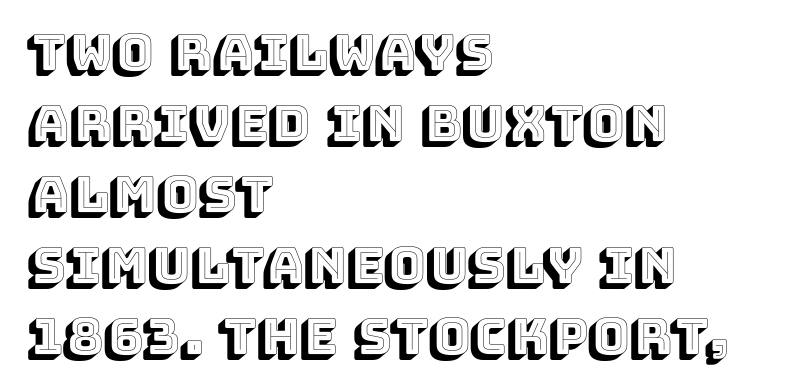
The lettering stays uniformly vertical, giving the passage a roman look. Notice how the passage keeps a crisp vertical edge on the left only. Do the characters align in a grid? No, the font is proportional. A normal amount of white space separates one row of letters from the next. Descenders are the only things crossing below the line. Tracking value appears to be zero — textbook default spacing.
